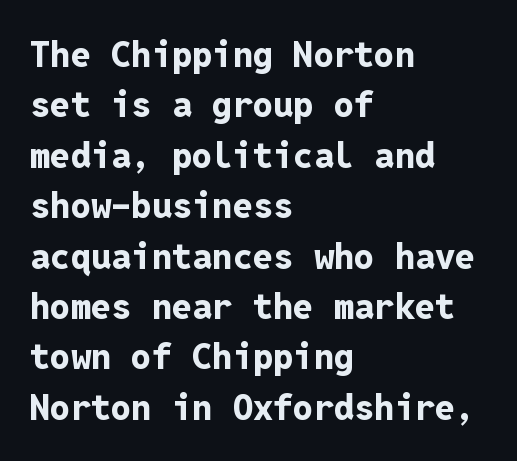
The image shows 36 px bold sans-serif type, upright, monospaced; set left-aligned, normal line spacing (1.4x), normal letter spacing, not underlined; low stroke contrast and a medium x-height.
